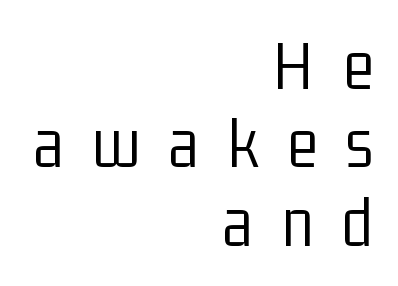
The image shows 72 px light, condensed sans-serif type, upright; set right-aligned, tight line spacing (1.09x), unusually wide letter spacing (+0.4 em), not underlined; low stroke contrast and a medium x-height.
